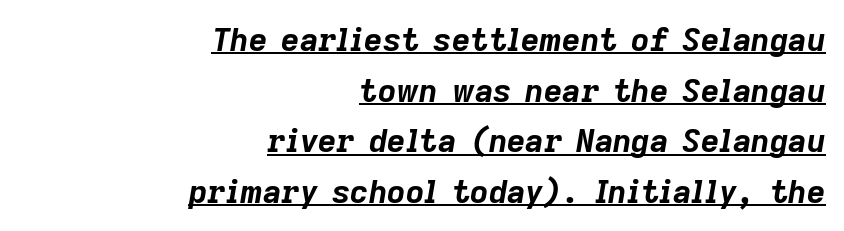
{"italic": "yes", "lean": "right", "slant_degrees": 9, "bold": "yes", "weight": "bold", "width": "normal", "stroke_contrast": "low", "x_height": "medium", "monospaced": "no", "underline": "yes", "align": "right", "line_spacing": "normal", "line_spacing_ratio": 1.58, "letter_spacing": "normal", "letter_spacing_em": 0.0, "glyph_px": 32}
